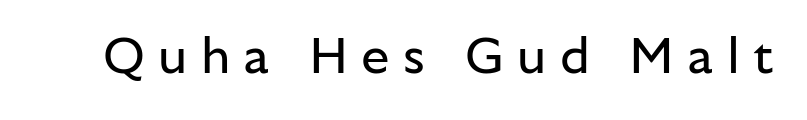
Weight: regular or lighter. Has an underline been added? It has not. The passage shown is typed in a proportional face where columns would drift. Tracking here is generous; glyphs stand well apart from one another.
